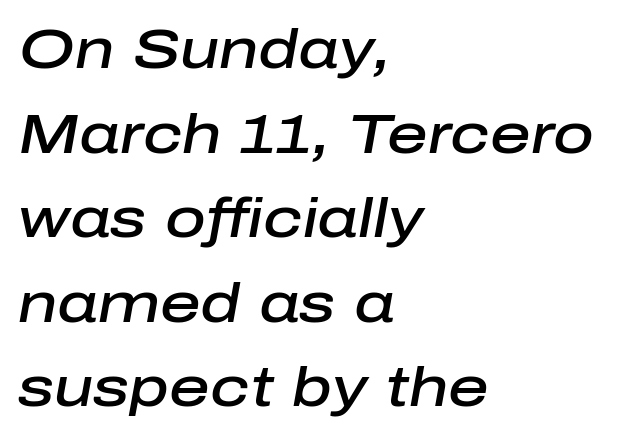
The image shows 56 px semibold type, italic (leaning right); set left-aligned, normal line spacing (1.51x), normal letter spacing, not underlined; low stroke contrast and a medium x-height.
